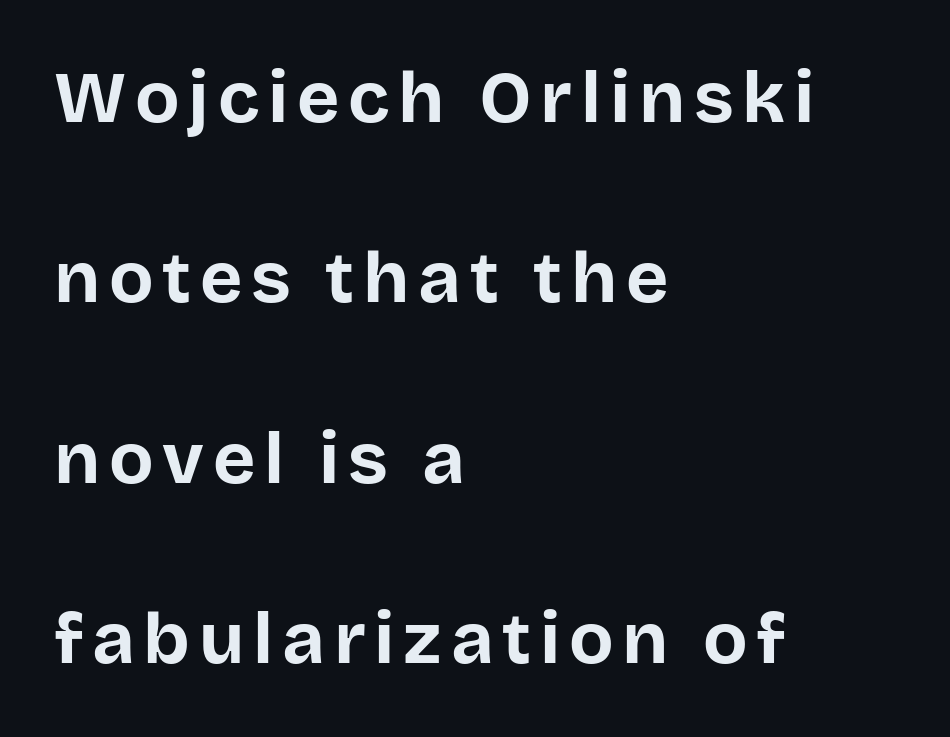
Q: Is the text bold? A: Yes.
Q: Is the text italic (slanted)? A: No, it is upright.
Q: Is the typeface a serif or a sans-serif typeface? A: Sans-serif.
Q: Is the text underlined? A: No.
Q: How is the paragraph aligned? A: Left-aligned.
Q: Is the spacing between lines tight, normal or loose? A: Loose.
Q: Width (condensed, normal, or wide)? A: Normal.
Q: Stroke contrast? A: Low.
Q: x-height? A: Large.
Q: Monospaced? A: No.
